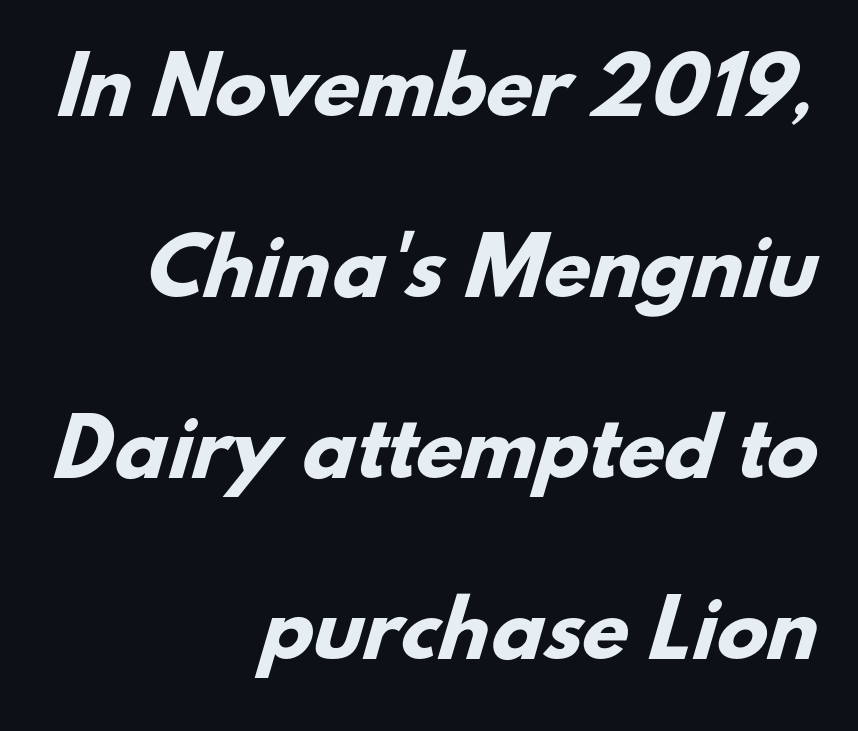
Layout note: lines flush right. Glyph-to-glyph distance matches everyday printed text. Does the type have serifs? No, each stem ends abruptly. The zone under the glyphs is completely vacant.
